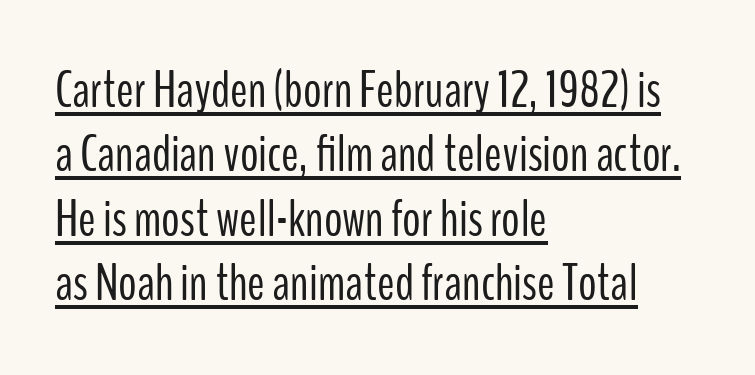
Proportional: the letters do not fall into vertical columns. Ink coverage per letter is moderate at most. Classification — sans serif. This sample is left-justified, so line endings fall wherever the words run out. Default kerning and tracking; the words read as compact shapes.
